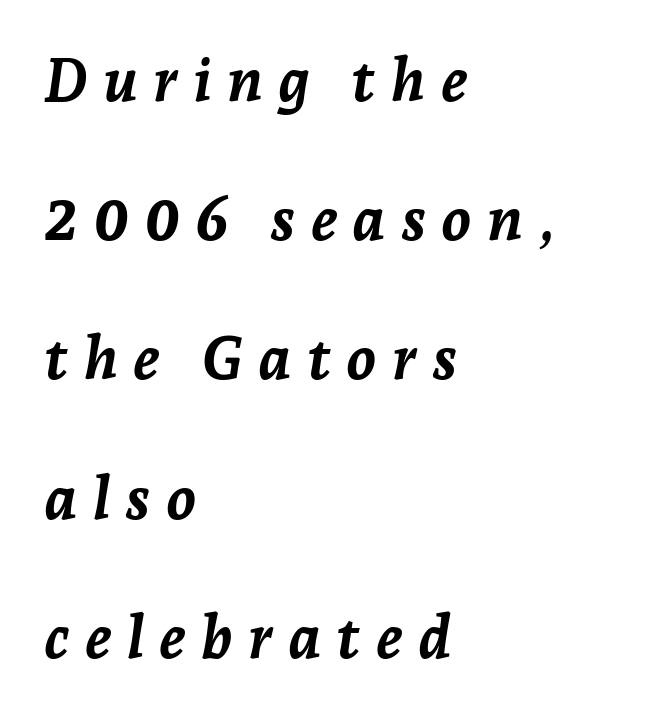
Characters follow at a spacing far wider than the type designer built in. A student would call this left alignment; a typographer would say flush left, rag right. What weight is shown? A full bold with thick strokes. Bare-footed words on every line. If you drew a line through each stem, it would be angled.
